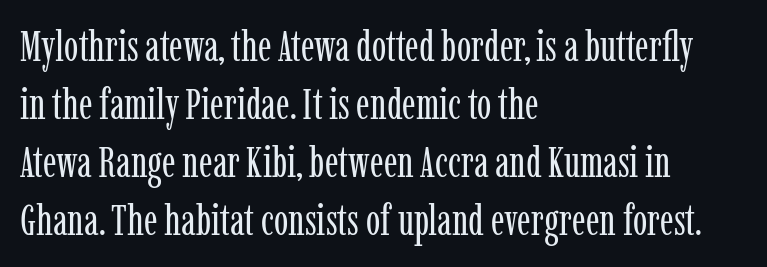
Regarding serifs, this sample has them. The rows are spaced the way most documents space them. The font sits on the lighter half of the weight spectrum, regular included. The type is set solid horizontally, with unmodified tracking.
